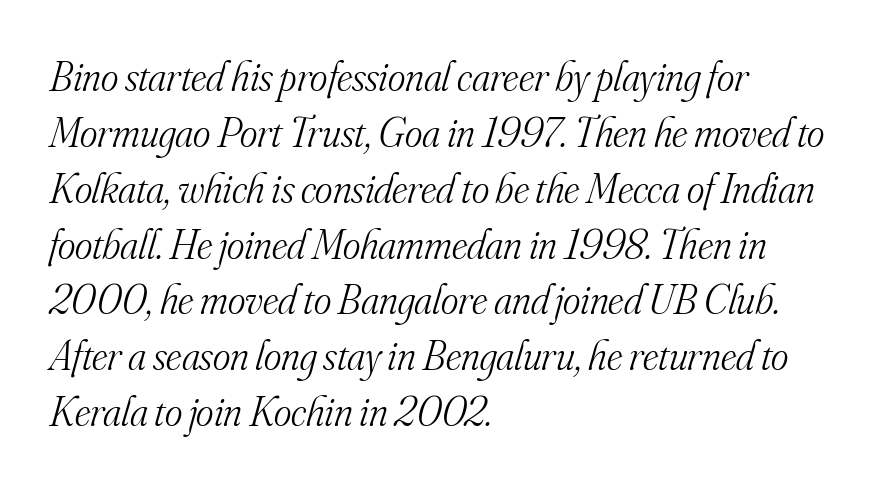
The image shows 42 px light serif type, italic (leaning right); set left-aligned, normal line spacing (1.33x), normal letter spacing, not underlined; medium stroke contrast and a small x-height.
